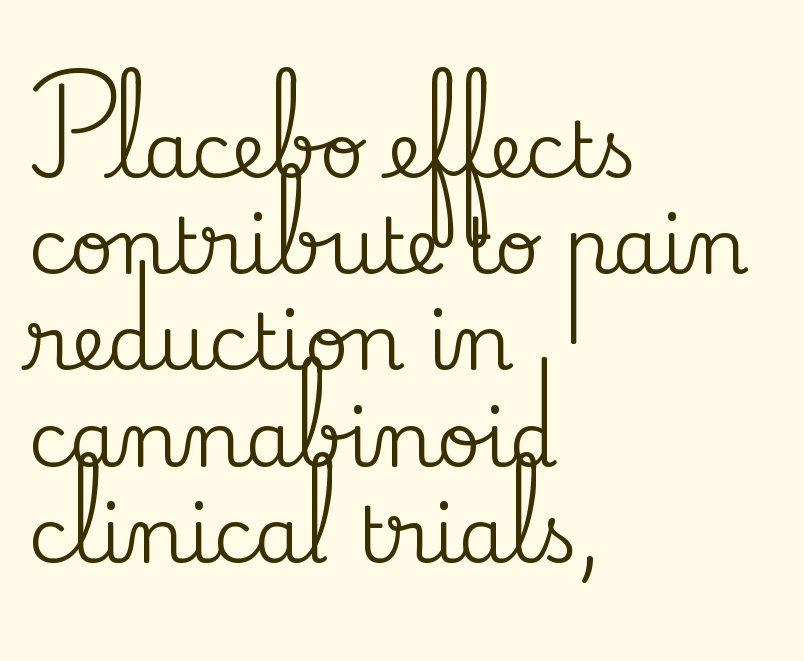
Typographically, this falls in the serif category. Proportional: the letters do not fall into vertical columns. Standard letterfit; no display-style spreading of the glyphs. A classic flush-left, rag-right setting is used for this passage. The space between consecutive lines is moderate.
